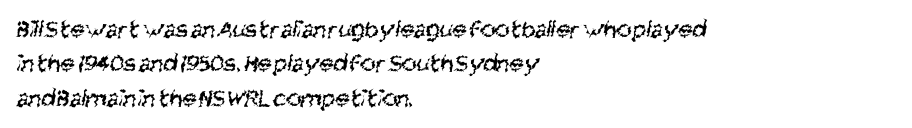
The image shows 26 px text type; set left-aligned, normal line spacing (1.32x), normal letter spacing, not underlined.
